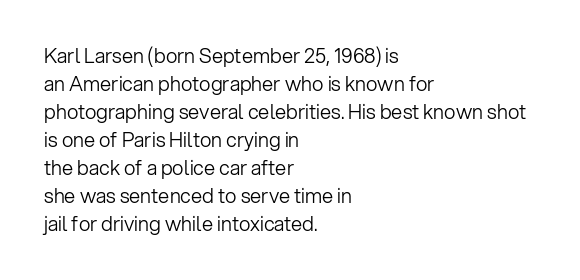
Q: Is the text bold? A: No.
Q: Is the text italic (slanted)? A: No, it is upright.
Q: Is the text underlined? A: No.
Q: How is the paragraph aligned? A: Left-aligned.
Q: Is the spacing between letters normal or unusually wide? A: Normal.
Q: Is the spacing between lines tight, normal or loose? A: Normal.
